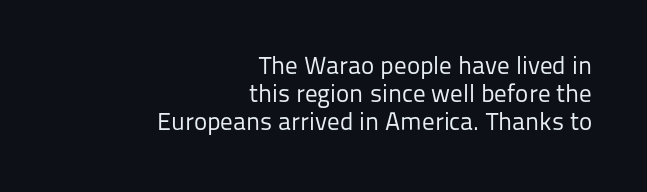
Q: Is the text bold? A: No.
Q: Is the text italic (slanted)? A: No, it is upright.
Q: Is the text underlined? A: No.
Q: How is the paragraph aligned? A: Right-aligned.
Q: Is the spacing between letters normal or unusually wide? A: Normal.
Q: Is the spacing between lines tight, normal or loose? A: Tight.
